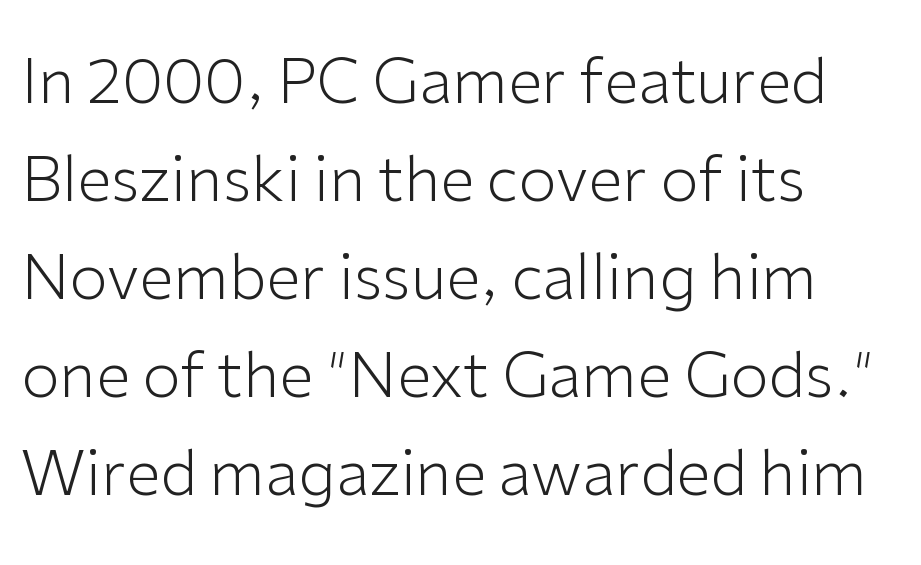
{"serif": "no", "italic": "no", "bold": "no", "weight": "light", "width": "normal", "stroke_contrast": "low", "x_height": "medium", "monospaced": "no", "underline": "no", "align": "left", "line_spacing": "normal", "line_spacing_ratio": 1.58, "letter_spacing": "normal", "letter_spacing_em": 0.0, "glyph_px": 62}
